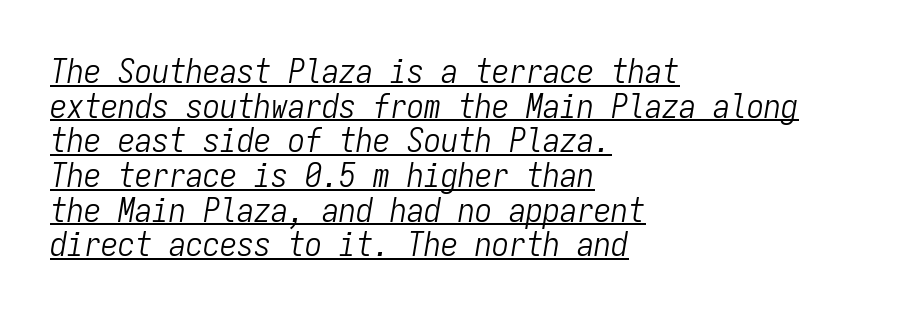
The image shows 34 px light, condensed type, italic (leaning right), monospaced; set left-aligned, tight line spacing (1.02x), normal letter spacing, underlined; low stroke contrast and a medium x-height.
